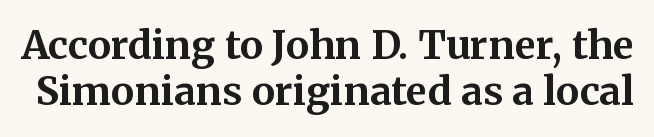
The rendering uses a bold face; every stroke is thick and dark. Descenders hang freely into open space. The axis of the letterforms is exactly vertical. The text was rendered using a seriffed face with decorative stroke endings.
